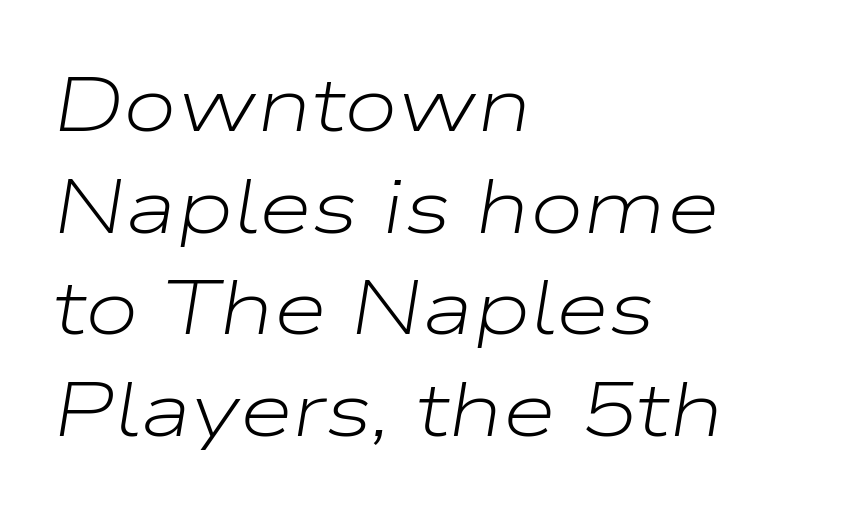
Q: Is the text bold? A: No.
Q: Is the text italic (slanted)? A: Yes, it leans right by about 9 degrees.
Q: Is the text underlined? A: No.
Q: How is the paragraph aligned? A: Left-aligned.
Q: Is the spacing between letters normal or unusually wide? A: Normal.
Q: Is the spacing between lines tight, normal or loose? A: Normal.
Q: Width (condensed, normal, or wide)? A: Wide.
Q: Stroke contrast? A: Low.
Q: x-height? A: Medium.
Q: Monospaced? A: No.
